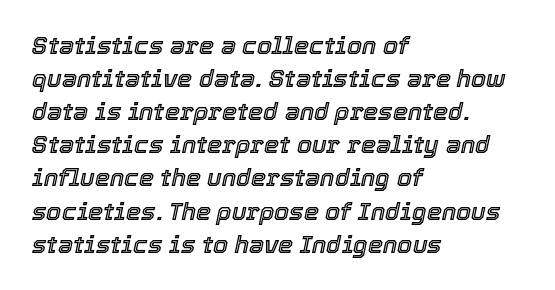
{"italic": "yes", "lean": "right", "slant_degrees": 12, "underline": "no", "align": "left", "line_spacing": "normal", "line_spacing_ratio": 1.38, "letter_spacing": "normal", "letter_spacing_em": 0.0, "glyph_px": 24}
